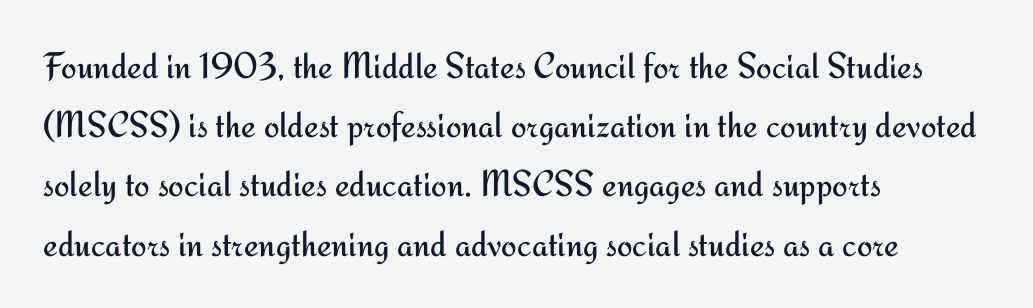
The image shows 37 px regular-weight sans-serif type, upright; set left-aligned, normal line spacing (1.6x), normal letter spacing, not underlined; medium stroke contrast and a small x-height.
